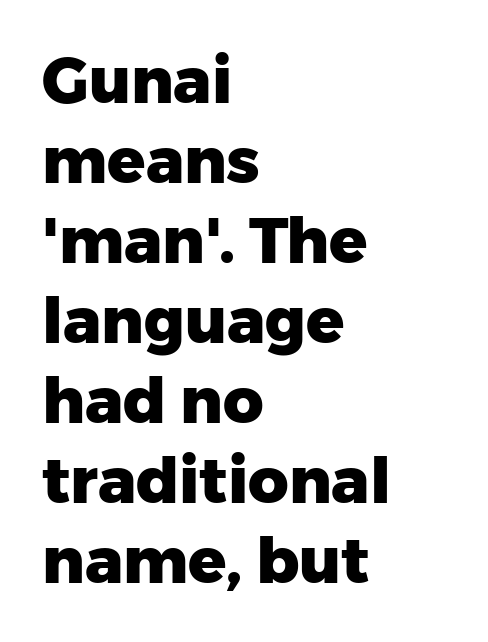
These lines carry a lot of weight — the face is fully bold. The font's upright variant was chosen for this text. Check the space under the baseline: it is left empty. Line spacing here is normal. Does the copy run flush right? No — it runs flush left.
